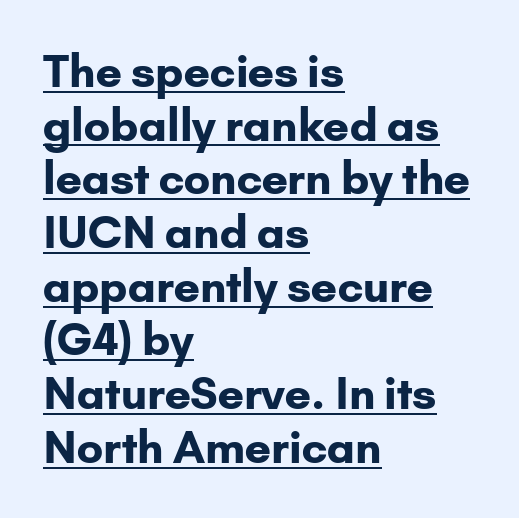
This sample has the flowing, uneven cadence of proportional lettering. The font family rendered here belongs to the sans-serif group. The passage is arranged the way most books set body copy — flush left. I'd describe the lettering as bold — thick and assertive. The lettering holds an erect, upright posture throughout.
